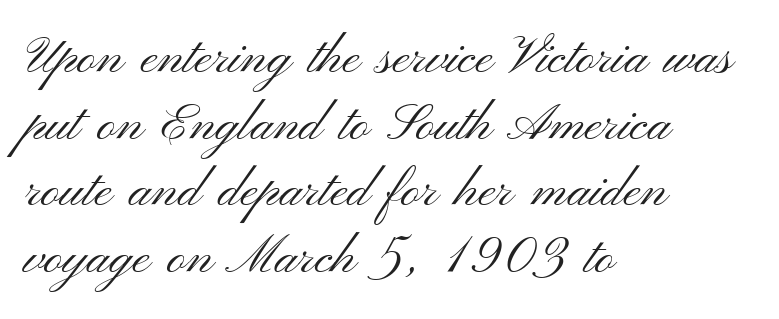
{"serif": "no", "bold": "no", "weight": "light", "width": "wide", "stroke_contrast": "medium", "x_height": "small", "monospaced": "no", "underline": "no", "align": "left", "line_spacing": "normal", "line_spacing_ratio": 1.28, "letter_spacing": "normal", "letter_spacing_em": 0.0, "glyph_px": 52}
